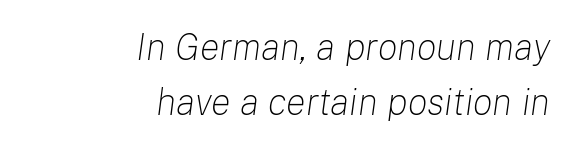
The image shows 37 px light type, italic (leaning right); set right-aligned, normal line spacing (1.49x), normal letter spacing, not underlined; low stroke contrast and a medium x-height.
